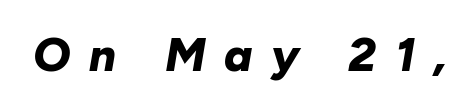
Q: Is the text bold? A: Yes.
Q: Is the text italic (slanted)? A: Yes, it leans right by about 10 degrees.
Q: Is the text underlined? A: No.
Q: Is the spacing between letters normal or unusually wide? A: Unusually wide.
Q: Width (condensed, normal, or wide)? A: Normal.
Q: Stroke contrast? A: Low.
Q: x-height? A: Medium.
Q: Monospaced? A: No.
